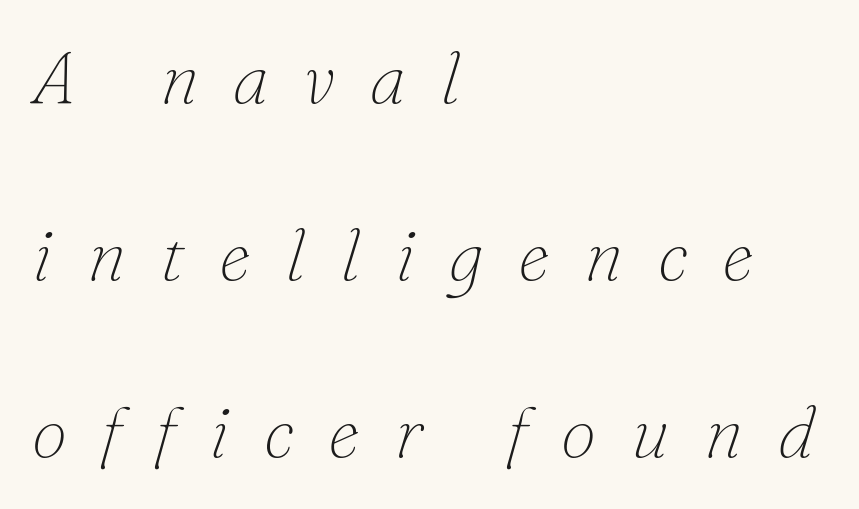
The vertical gap from one line to the next is large. Examine the stroke ends and you'll spot serifs. The glyphs are unaccompanied by any horizontal stroke below them. These lines have a slow, spaced-out rhythm from letter to letter. Leftover space on each line is placed entirely after the last word.
